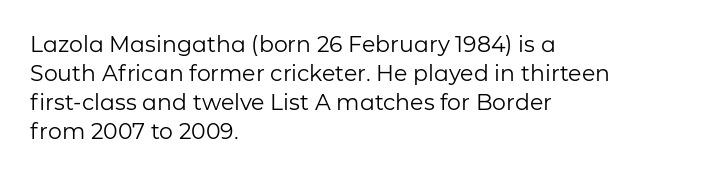
{"italic": "no", "bold": "no", "underline": "no", "align": "left", "line_spacing": "normal", "line_spacing_ratio": 1.32, "letter_spacing": "normal", "letter_spacing_em": 0.0, "glyph_px": 22}
